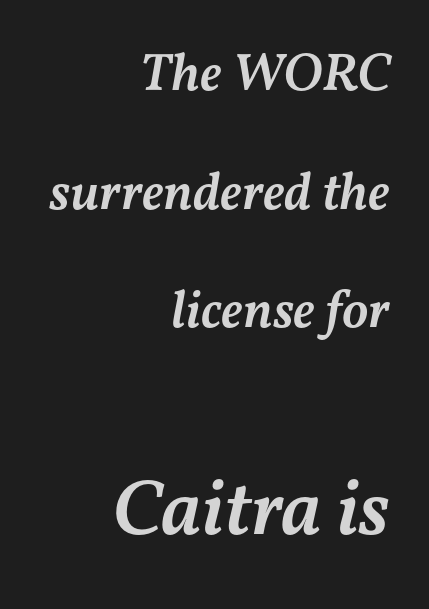
{"italic": "yes", "lean": "right", "slant_degrees": 11, "bold": "semi", "weight": "semibold", "width": "normal", "stroke_contrast": "medium", "x_height": "medium", "monospaced": "no", "underline": "no", "align": "right", "line_spacing": "loose", "line_spacing_ratio": 2.24, "letter_spacing": "normal", "letter_spacing_em": 0.0, "larger_block": "second", "size_ratio": 1.49, "glyph_px": 79}
